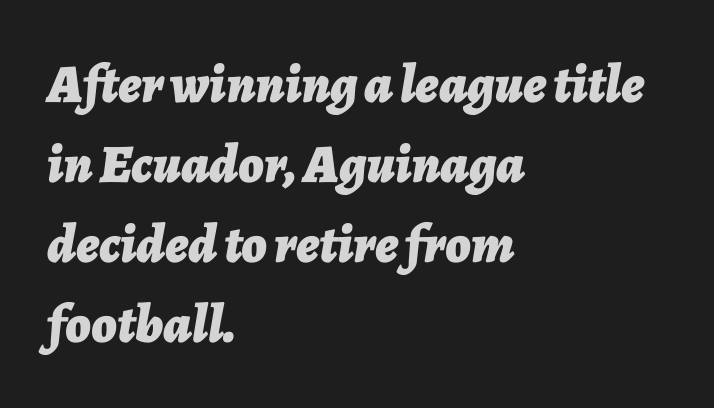
{"italic": "yes", "lean": "right", "slant_degrees": 7, "bold": "yes", "weight": "bold", "width": "normal", "stroke_contrast": "low", "x_height": "medium", "monospaced": "no", "underline": "no", "align": "left", "line_spacing": "normal", "line_spacing_ratio": 1.48, "letter_spacing": "normal", "letter_spacing_em": 0.0, "glyph_px": 54}
